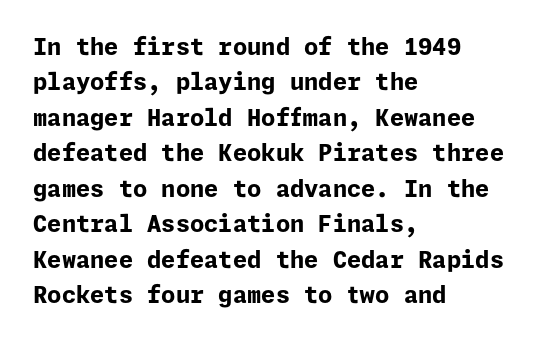
{"italic": "no", "bold": "yes", "underline": "no", "align": "left", "line_spacing": "normal", "line_spacing_ratio": 1.54, "letter_spacing": "normal", "letter_spacing_em": 0.0, "glyph_px": 23}
